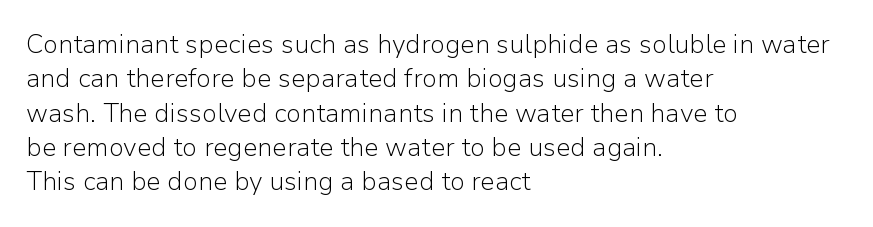
Q: Is the text bold? A: No.
Q: Is the text italic (slanted)? A: No, it is upright.
Q: Is the text underlined? A: No.
Q: How is the paragraph aligned? A: Left-aligned.
Q: Is the spacing between letters normal or unusually wide? A: Normal.
Q: Is the spacing between lines tight, normal or loose? A: Normal.
